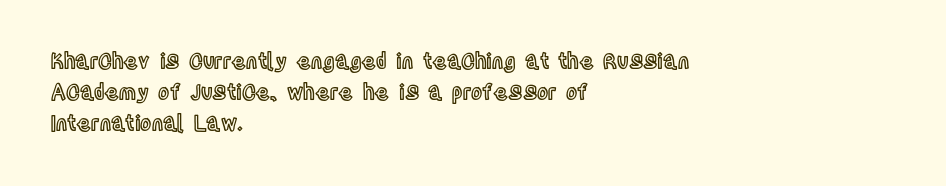
There is no visible air inserted between adjacent glyphs. Alignment: flush left. The words here are not underlined. The axis of the letterforms is exactly vertical. The designer left line spacing at the default.
